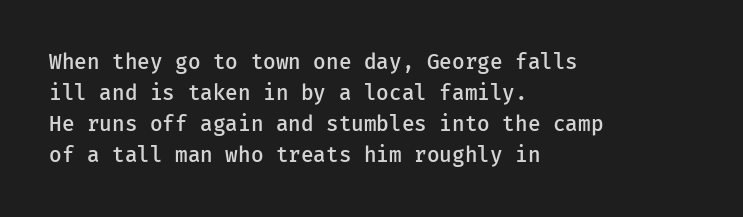
Q: Is the text bold? A: Semi-bold.
Q: Is the text italic (slanted)? A: No, it is upright.
Q: Is the text underlined? A: No.
Q: How is the paragraph aligned? A: Left-aligned.
Q: Is the spacing between letters normal or unusually wide? A: Normal.
Q: Is the spacing between lines tight, normal or loose? A: Normal.
